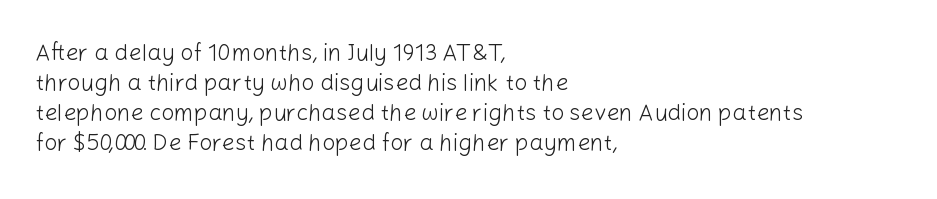
{"italic": "no", "bold": "no", "underline": "no", "align": "left", "line_spacing": "normal", "line_spacing_ratio": 1.3, "letter_spacing": "normal", "letter_spacing_em": 0.0, "glyph_px": 23}
